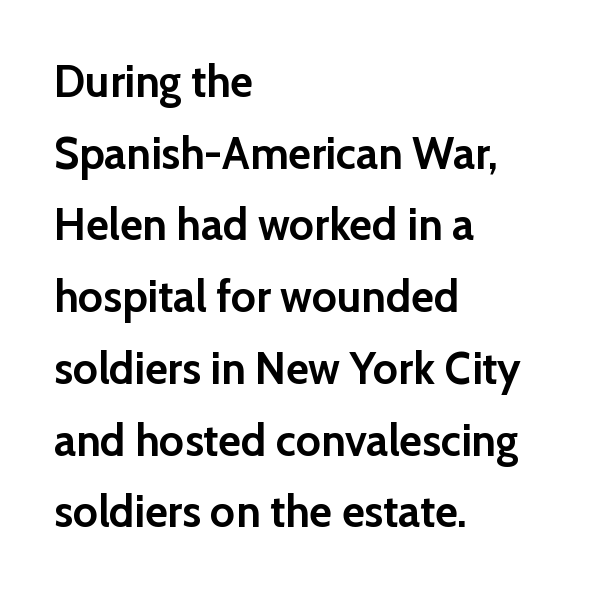
{"serif": "no", "italic": "no", "bold": "yes", "weight": "semibold", "width": "normal", "stroke_contrast": "low", "x_height": "medium", "monospaced": "no", "underline": "no", "align": "left", "line_spacing": "normal", "line_spacing_ratio": 1.63, "letter_spacing": "normal", "letter_spacing_em": 0.0, "glyph_px": 44}
